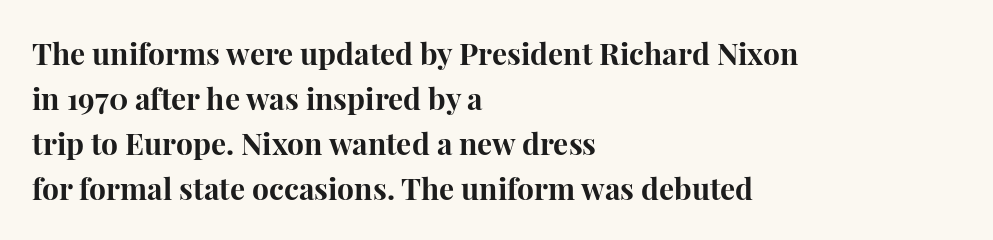
{"serif": "yes", "italic": "no", "bold": "yes", "weight": "bold", "width": "normal", "stroke_contrast": "high", "x_height": "medium", "monospaced": "no", "underline": "no", "align": "left", "line_spacing": "normal", "line_spacing_ratio": 1.5, "letter_spacing": "normal", "letter_spacing_em": 0.0, "glyph_px": 30}
